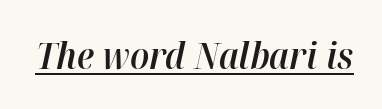
Q: Is the text bold? A: Semi-bold.
Q: Is the text italic (slanted)? A: Yes, it leans right by about 12 degrees.
Q: Is the text underlined? A: Yes.
Q: Is the spacing between letters normal or unusually wide? A: Normal.
Q: Width (condensed, normal, or wide)? A: Normal.
Q: Stroke contrast? A: High.
Q: x-height? A: Medium.
Q: Monospaced? A: No.
